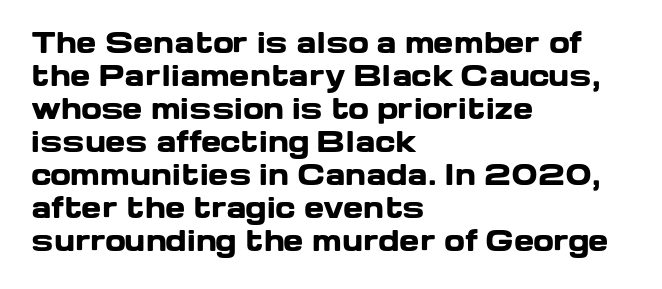
The image shows 27 px bold type, upright; set left-aligned, line spacing 1.22x, normal letter spacing, not underlined.
